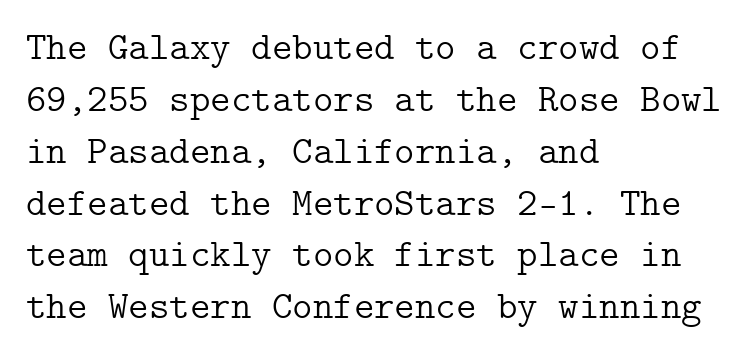
No letter is thick-stroked: the sample isn't bold. The text was rendered using a seriffed face with decorative stroke endings. The axis of the letterforms is exactly vertical. The passage is arranged the way most books set body copy — flush left. The lines sit at an ordinary, default distance from one another. The space beneath each line is pristine and unruled.
